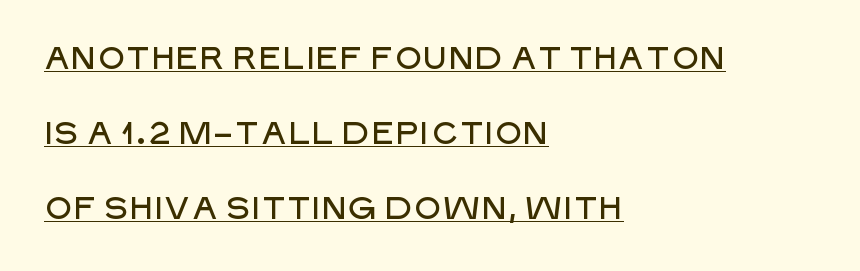
{"serif": "no", "italic": "no", "width": "normal", "stroke_contrast": "low", "x_height": "large", "monospaced": "no", "underline": "yes", "align": "left", "line_spacing": "loose", "line_spacing_ratio": 2.42, "letter_spacing": "normal", "letter_spacing_em": 0.0, "glyph_px": 31}
